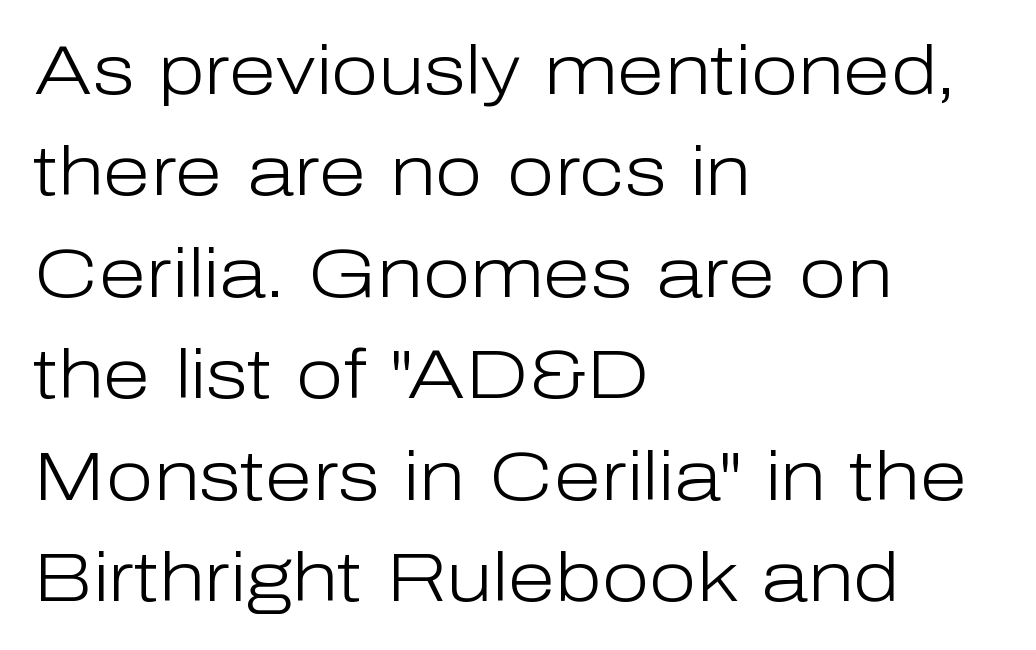
Q: Is the text bold? A: No.
Q: Is the text italic (slanted)? A: No, it is upright.
Q: Is the typeface a serif or a sans-serif typeface? A: Sans-serif.
Q: Is the text underlined? A: No.
Q: How is the paragraph aligned? A: Left-aligned.
Q: Is the spacing between letters normal or unusually wide? A: Normal.
Q: Is the spacing between lines tight, normal or loose? A: Normal.
Q: Width (condensed, normal, or wide)? A: Normal.
Q: Stroke contrast? A: Low.
Q: x-height? A: Medium.
Q: Monospaced? A: No.
